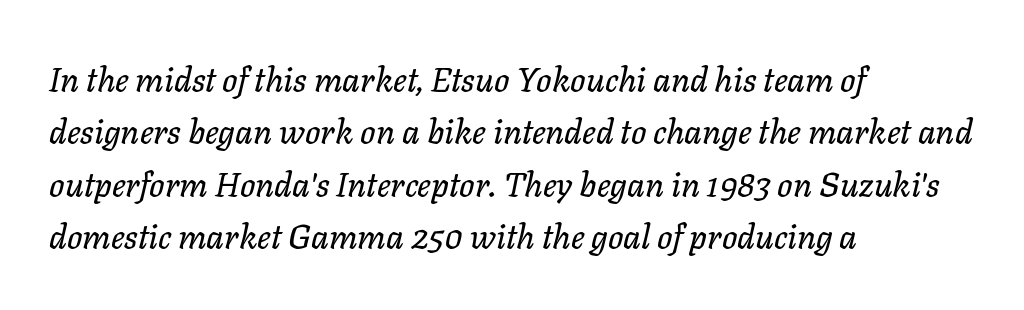
The paragraph has a hard left edge and a soft right edge. Clear beneath every line of the passage. There is no visible air inserted between adjacent glyphs. This block has exactly the height ordinary leading produces.
